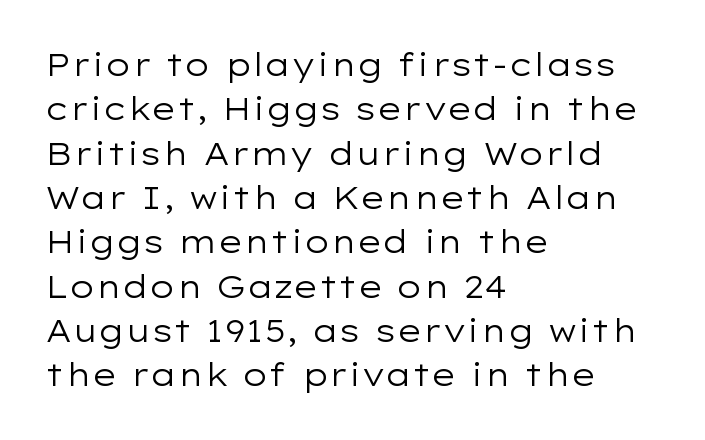
Q: Is the text bold? A: No.
Q: Is the text italic (slanted)? A: No, it is upright.
Q: Is the typeface a serif or a sans-serif typeface? A: Sans-serif.
Q: Is the text underlined? A: No.
Q: How is the paragraph aligned? A: Left-aligned.
Q: Is the spacing between letters normal or unusually wide? A: Normal.
Q: Is the spacing between lines tight, normal or loose? A: Normal.
Q: Width (condensed, normal, or wide)? A: Wide.
Q: Stroke contrast? A: Low.
Q: x-height? A: Medium.
Q: Monospaced? A: No.
